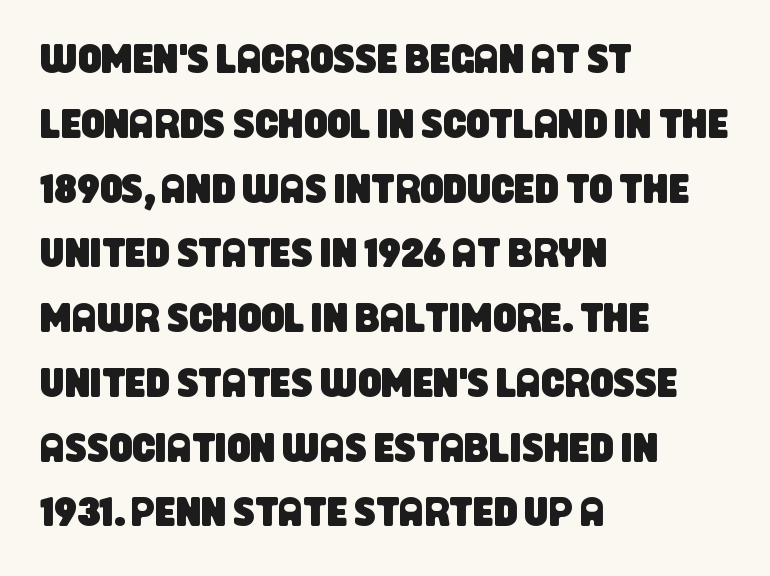
The image shows 41 px condensed sans-serif type; set left-aligned, normal line spacing (1.58x), normal letter spacing, not underlined; low stroke contrast and a large x-height.
